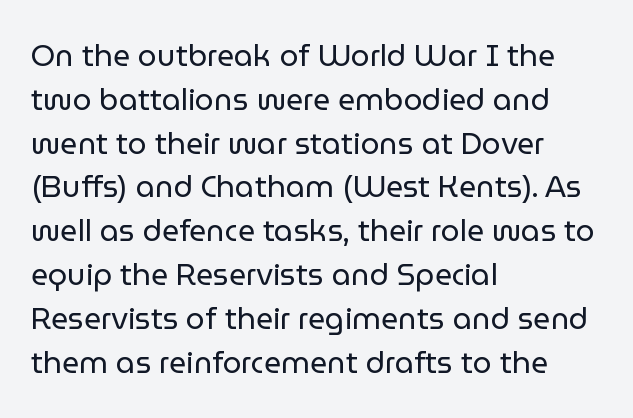
{"serif": "no", "italic": "no", "bold": "no", "weight": "regular", "width": "normal", "stroke_contrast": "low", "x_height": "medium", "monospaced": "no", "underline": "no", "align": "left", "line_spacing": "normal", "line_spacing_ratio": 1.46, "letter_spacing": "normal", "letter_spacing_em": 0.0, "glyph_px": 30}
